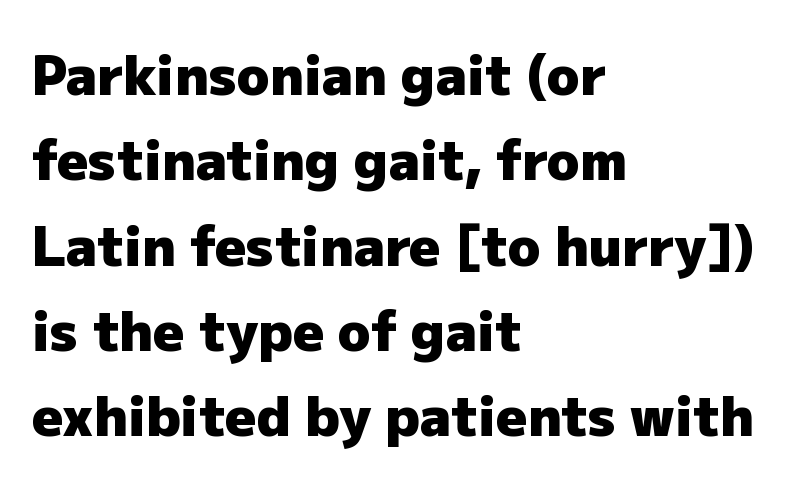
{"serif": "no", "italic": "no", "bold": "yes", "weight": "heavy", "width": "normal", "stroke_contrast": "low", "x_height": "medium", "monospaced": "no", "underline": "no", "align": "left", "line_spacing": "normal", "line_spacing_ratio": 1.58, "letter_spacing": "normal", "letter_spacing_em": 0.0, "glyph_px": 54}
